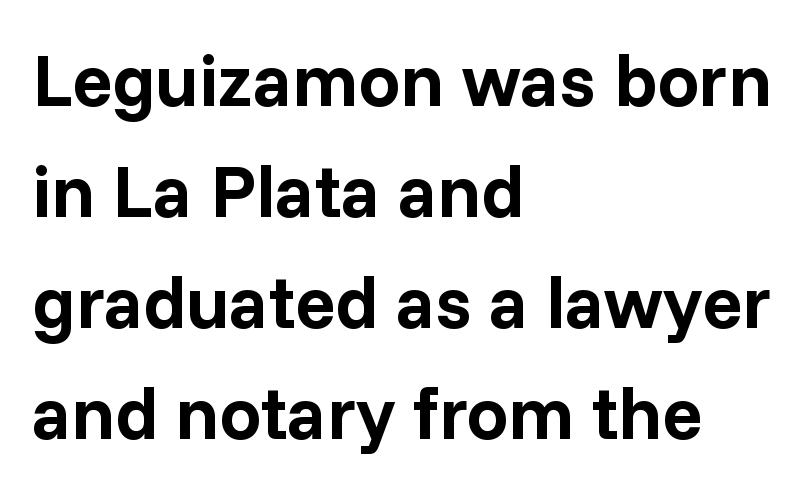
The image shows 74 px bold sans-serif type, upright; set left-aligned, normal line spacing (1.5x), normal letter spacing, not underlined; low stroke contrast and a medium x-height.
